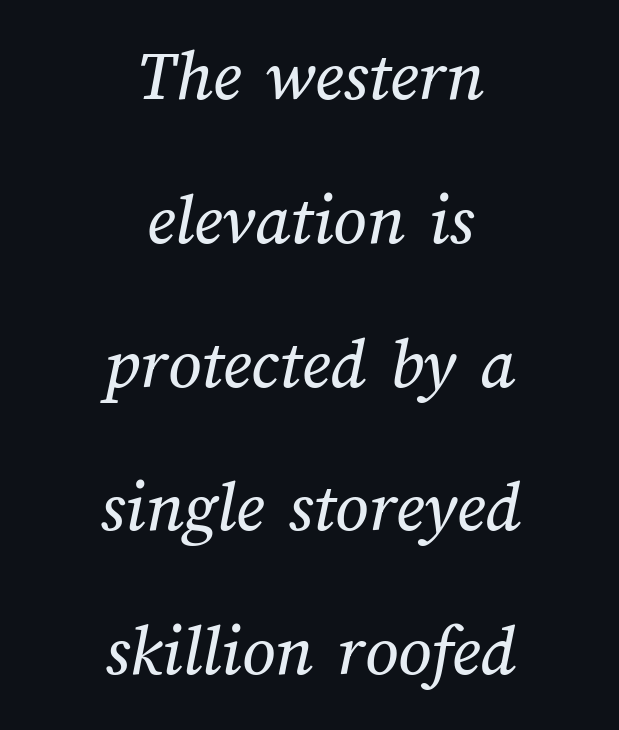
{"width": "normal", "stroke_contrast": "medium", "x_height": "medium", "monospaced": "no", "underline": "no", "align": "center", "line_spacing": "loose", "line_spacing_ratio": 1.97, "letter_spacing": "normal", "letter_spacing_em": 0.0, "glyph_px": 73}
